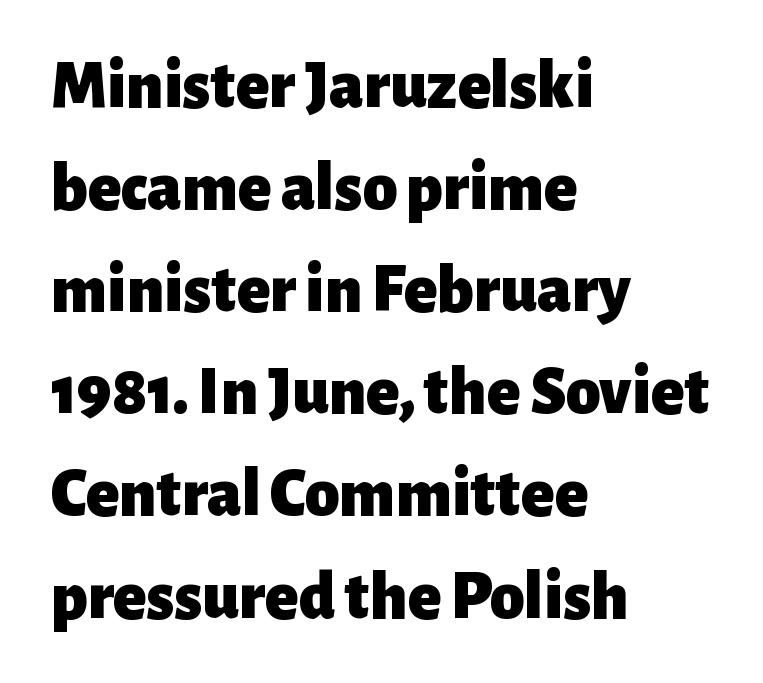
The image shows 69 px heavy sans-serif type, upright; set left-aligned, normal line spacing (1.48x), normal letter spacing, not underlined; low stroke contrast and a medium x-height.
